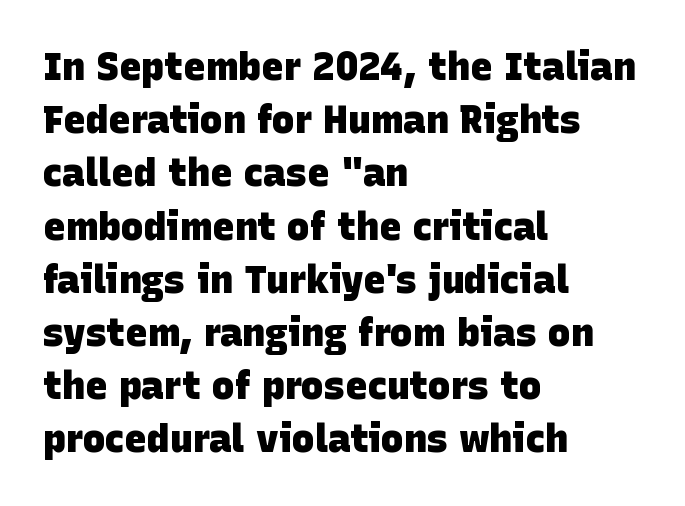
The image shows 38 px heavy sans-serif type; set left-aligned, normal line spacing (1.4x), normal letter spacing, not underlined; low stroke contrast and a large x-height.
